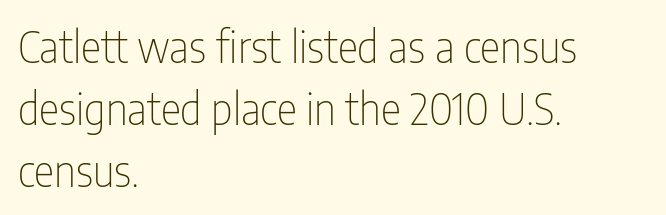
Does extra space separate the letters? No, they use regular spacing. Does the leading feel generous? No, just average. The designer went with a sans here, leaving each stem footless. Character widths vary here, with narrow letters taking less room than wide ones. Is there any slant? The stems are plumb.
